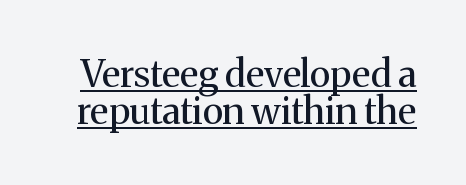
Q: Is the text bold? A: No.
Q: Is the text italic (slanted)? A: No, it is upright.
Q: Is the typeface a serif or a sans-serif typeface? A: Serif.
Q: Is the text underlined? A: Yes.
Q: Is the spacing between letters normal or unusually wide? A: Normal.
Q: Is the spacing between lines tight, normal or loose? A: Tight.
Q: Width (condensed, normal, or wide)? A: Normal.
Q: Stroke contrast? A: Medium.
Q: x-height? A: Medium.
Q: Monospaced? A: No.
